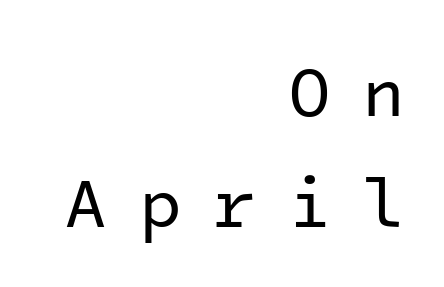
Upright lettering throughout. Quick note: underline off. The face used here is a sans, in the tradition of grotesques and geometrics. Successive baselines arrive at the customary interval.
